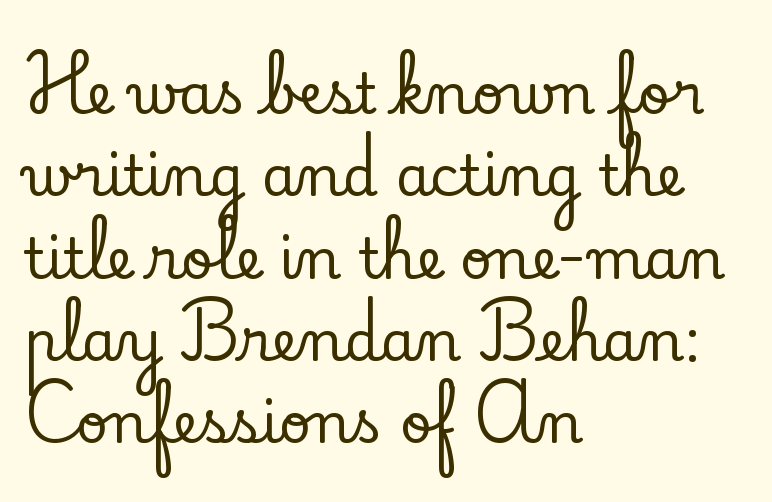
{"serif": "yes", "italic": "no", "width": "normal", "stroke_contrast": "low", "x_height": "small", "monospaced": "no", "underline": "no", "align": "left", "line_spacing": "normal", "line_spacing_ratio": 1.47, "letter_spacing": "normal", "letter_spacing_em": 0.0, "glyph_px": 56}
